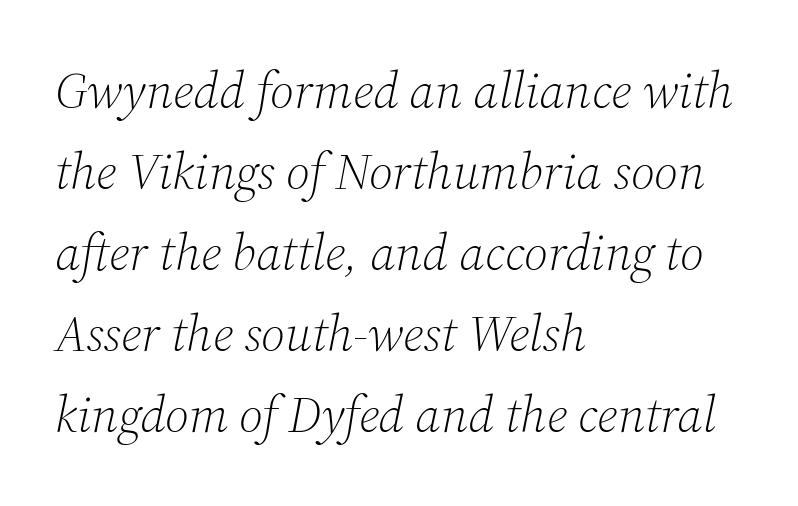
{"serif": "yes", "italic": "yes", "lean": "right", "slant_degrees": 12, "bold": "no", "weight": "light", "width": "normal", "stroke_contrast": "medium", "x_height": "medium", "monospaced": "no", "underline": "no", "align": "left", "line_spacing": "normal", "line_spacing_ratio": 1.59, "letter_spacing": "normal", "letter_spacing_em": 0.0, "glyph_px": 51}
